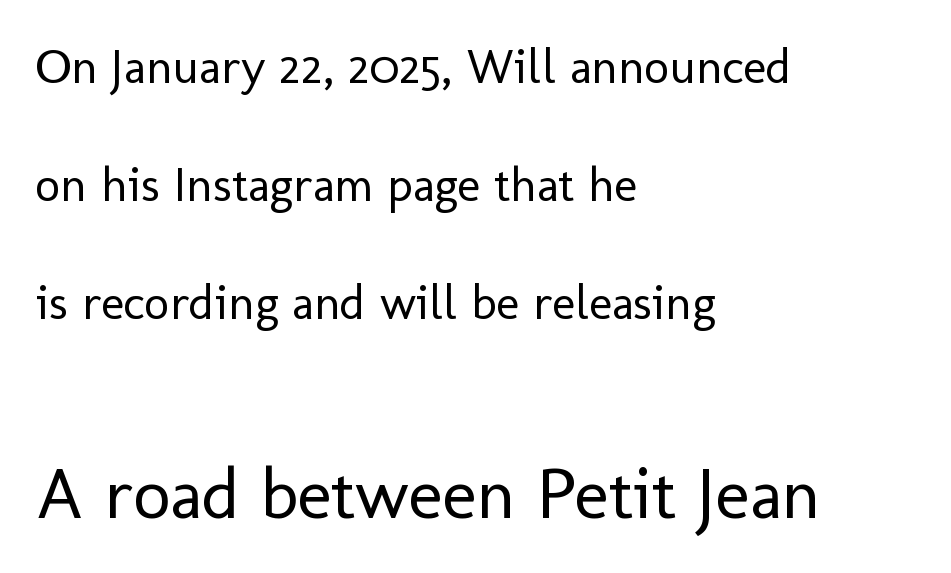
These lines are rendered in a variable-pitch font. A great deal of white space separates one row of letters from the next. The face looks like a standard text weight, possibly lighter. The composition opens small and finishes big.
